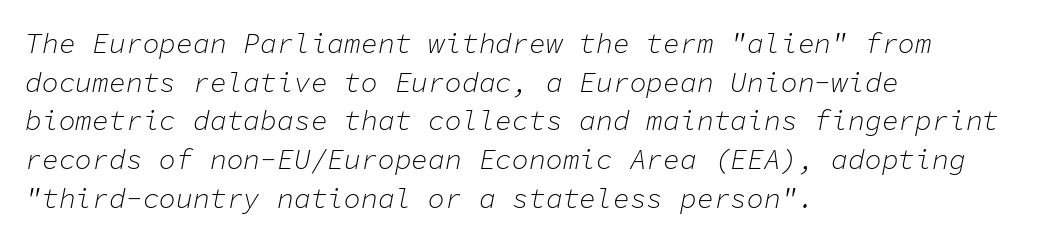
{"italic": "yes", "lean": "right", "slant_degrees": 11, "bold": "no", "weight": "light", "width": "normal", "stroke_contrast": "low", "x_height": "medium", "monospaced": "yes", "underline": "no", "align": "left", "line_spacing": "normal", "line_spacing_ratio": 1.38, "letter_spacing": "normal", "letter_spacing_em": 0.0, "glyph_px": 28}
